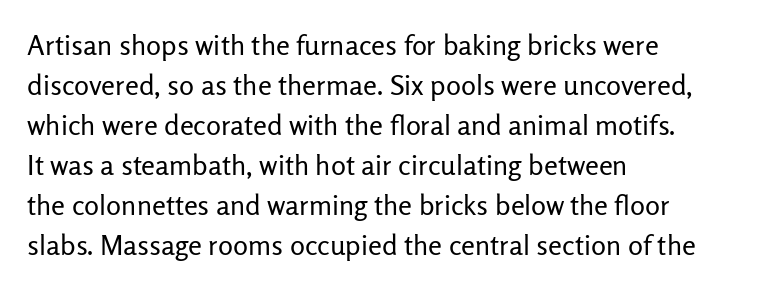
{"serif": "no", "italic": "no", "bold": "no", "weight": "regular", "width": "normal", "stroke_contrast": "low", "x_height": "medium", "monospaced": "no", "underline": "no", "align": "left", "line_spacing": "normal", "line_spacing_ratio": 1.43, "letter_spacing": "normal", "letter_spacing_em": 0.0, "glyph_px": 28}
